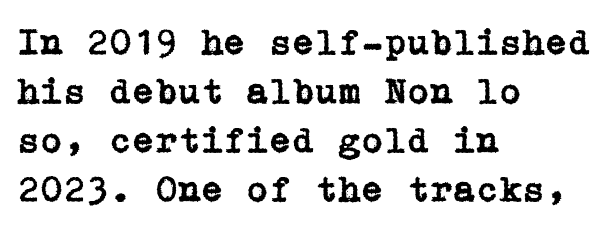
{"serif": "yes", "italic": "no", "width": "normal", "stroke_contrast": "low", "x_height": "medium", "underline": "no", "align": "left", "line_spacing": "normal", "line_spacing_ratio": 1.32, "letter_spacing": "normal", "letter_spacing_em": 0.0, "glyph_px": 37}
